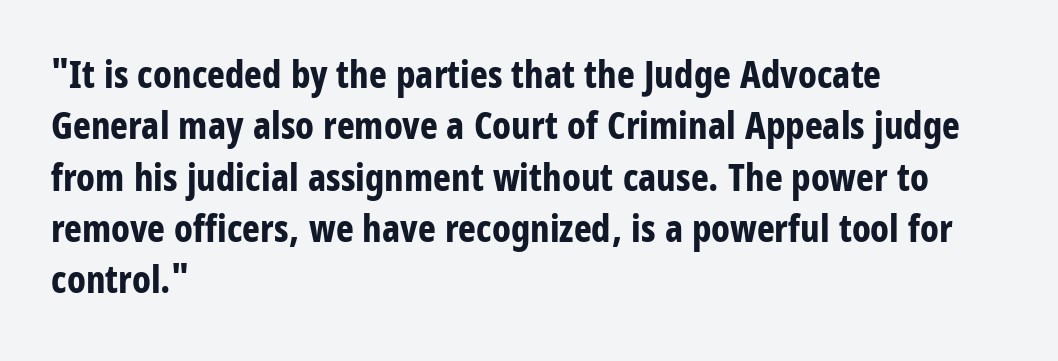
{"serif": "no", "italic": "no", "bold": "yes", "weight": "bold", "width": "condensed", "stroke_contrast": "low", "x_height": "large", "monospaced": "no", "underline": "no", "align": "left", "line_spacing": "normal", "line_spacing_ratio": 1.35, "letter_spacing": "normal", "letter_spacing_em": 0.0, "glyph_px": 38}
